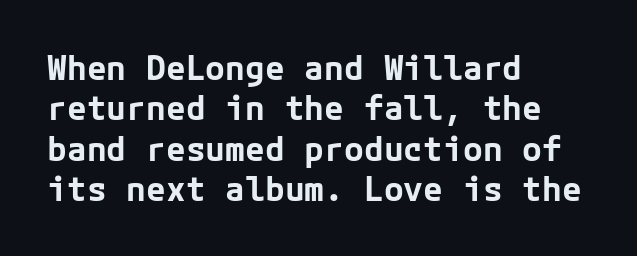
The type sits square on the baseline with zero lean. The compositor pushed each line to the left boundary. Stroke thickness is high; the sample reads as a true bold. Students, note that the glyphs here touch the page at normal intervals. Type without underlining. Typographically, this falls in the sans-serif category.
